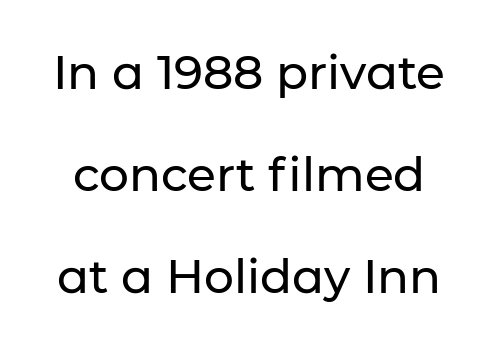
The image shows 47 px sans-serif type, upright; set loose line spacing (2.17x), normal letter spacing, not underlined; low stroke contrast and a medium x-height.
